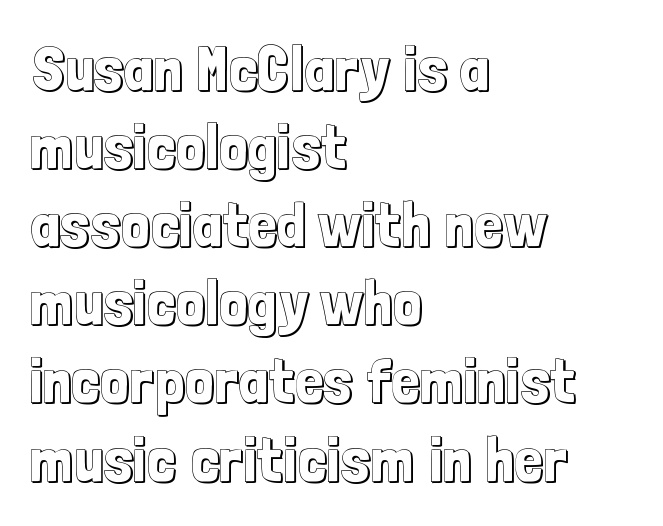
The image shows 63 px condensed type, upright; set left-aligned, line spacing 1.24x, normal letter spacing, not underlined; a medium x-height.
